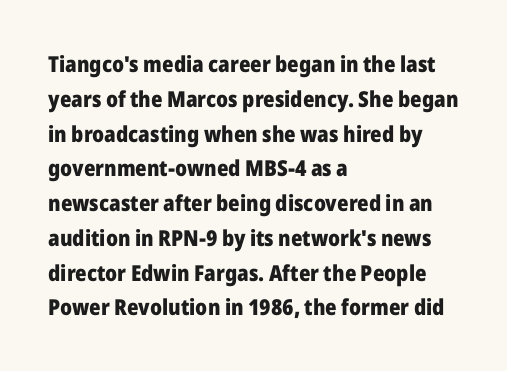
Q: Is the text bold? A: Yes.
Q: Is the text italic (slanted)? A: No, it is upright.
Q: Is the text underlined? A: No.
Q: How is the paragraph aligned? A: Left-aligned.
Q: Is the spacing between letters normal or unusually wide? A: Normal.
Q: Is the spacing between lines tight, normal or loose? A: Normal.
